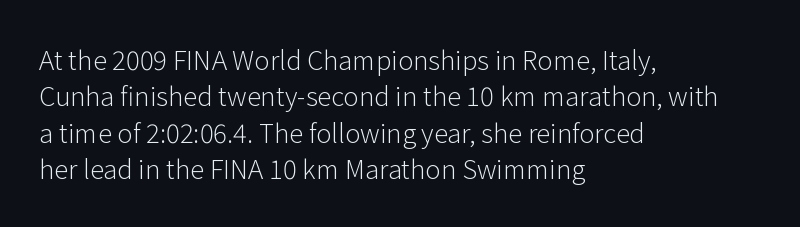
{"italic": "no", "bold": "no", "underline": "no", "align": "left", "line_spacing": "normal", "line_spacing_ratio": 1.4, "letter_spacing": "normal", "letter_spacing_em": 0.0, "glyph_px": 26}
